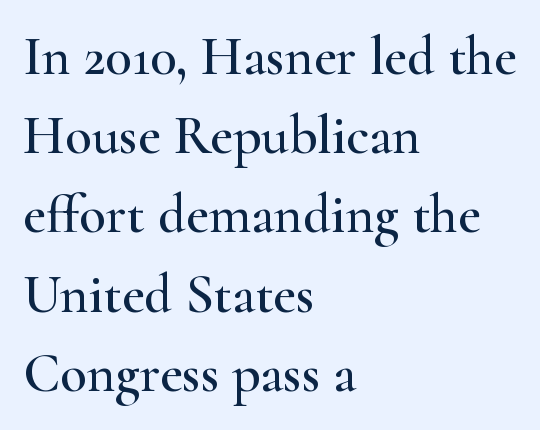
Type without underlining. Do the characters align in a grid? No, the font is proportional. The face used here is seriffed, in the tradition of book romans. The setting favours the left margin, as ordinary paragraphs usually do. The typography opts for an upright posture over an oblique one.
